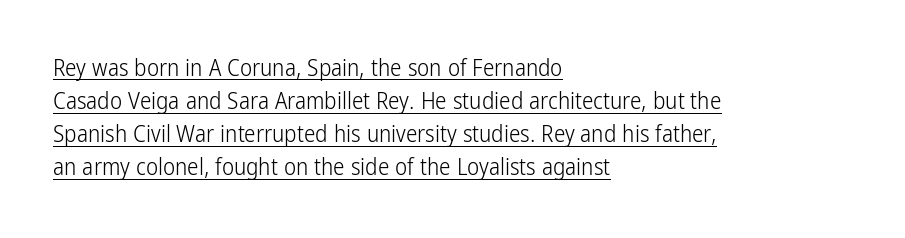
{"italic": "no", "bold": "no", "underline": "yes", "align": "left", "line_spacing": "normal", "line_spacing_ratio": 1.44, "letter_spacing": "normal", "letter_spacing_em": 0.0, "glyph_px": 23}
